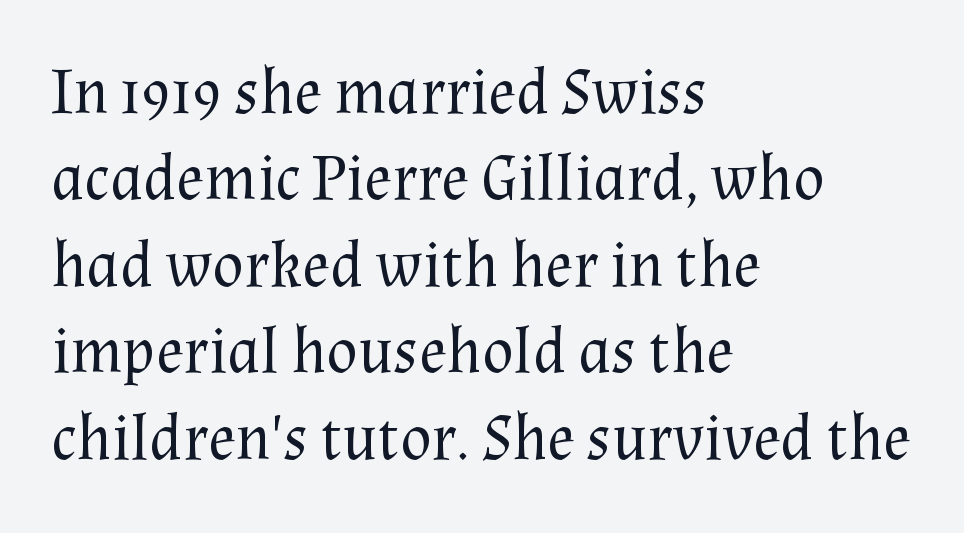
The image shows 65 px regular-weight type, upright; set left-aligned, normal line spacing (1.33x), normal letter spacing, not underlined; medium stroke contrast and a medium x-height.
